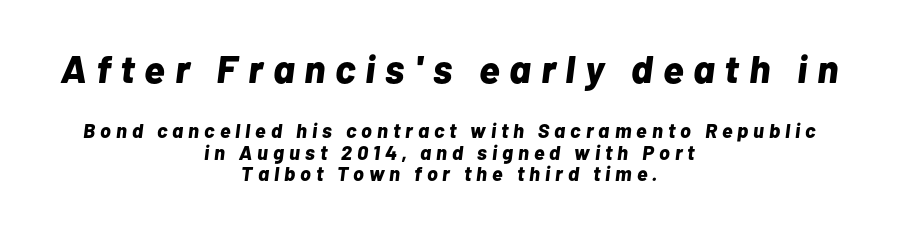
Q: Is the text bold? A: Yes.
Q: Is the text italic (slanted)? A: Yes, it leans right by about 7 degrees.
Q: Is the text underlined? A: No.
Q: How is the paragraph aligned? A: Centered.
Q: Is the spacing between letters normal or unusually wide? A: Unusually wide.
Q: Is the spacing between lines tight, normal or loose? A: Tight.
Q: Which block of text is set in a larger size, the first (top) or the second (bottom)? A: The first (top) one.
Q: Width (condensed, normal, or wide)? A: Normal.
Q: Stroke contrast? A: Low.
Q: x-height? A: Medium.
Q: Monospaced? A: No.
